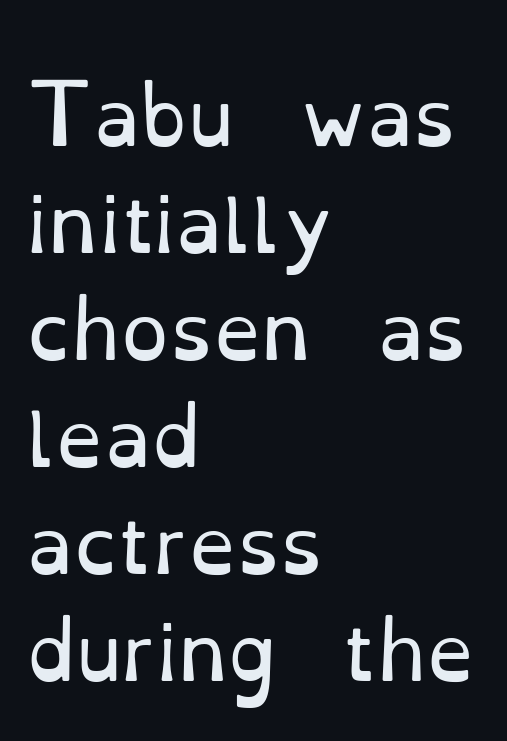
{"serif": "yes", "italic": "no", "bold": "no", "weight": "regular", "width": "normal", "stroke_contrast": "low", "x_height": "small", "monospaced": "no", "underline": "no", "align": "left", "line_spacing": "normal", "line_spacing_ratio": 1.39, "letter_spacing": "normal", "letter_spacing_em": 0.0, "glyph_px": 77}
